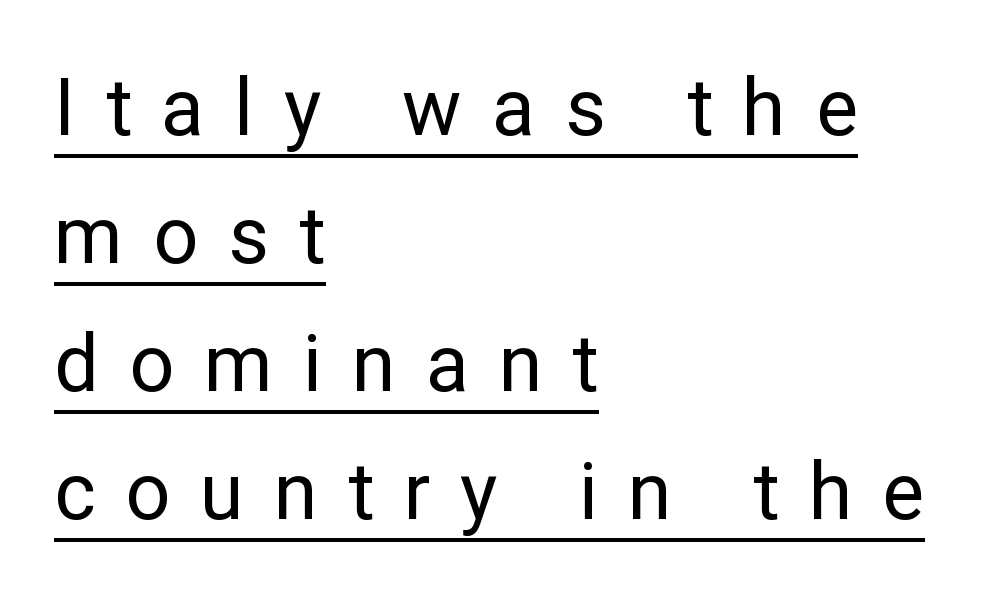
The passage shown is typed in a proportional face where columns would drift. I'd call this a sans setting — the letters go barefoot. The gaps between neighbouring characters are conspicuously large. Where is the straight margin? On the left. What decoration does the sample have? An underline.
